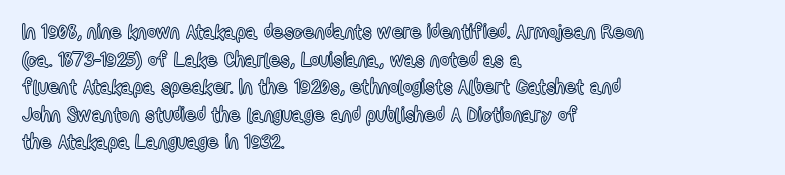
The block of text has a typical density, with ordinary space between rows. The letters stand straight up with perfectly vertical stems. Line starts are locked; line ends wander. Between one letter and the next there's only the usual sliver of space. Type without underlining.
